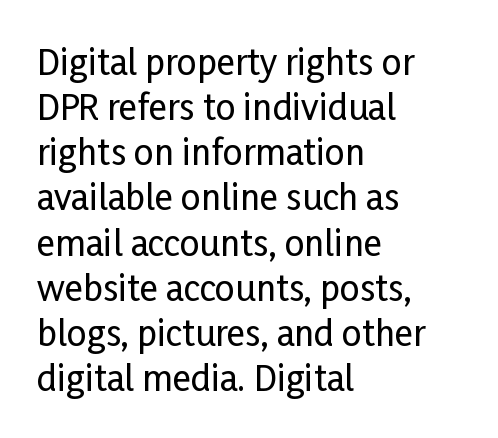
{"serif": "no", "italic": "no", "width": "condensed", "stroke_contrast": "low", "x_height": "medium", "monospaced": "no", "underline": "no", "align": "left", "line_spacing": "normal", "line_spacing_ratio": 1.29, "letter_spacing": "normal", "letter_spacing_em": 0.0, "glyph_px": 35}
